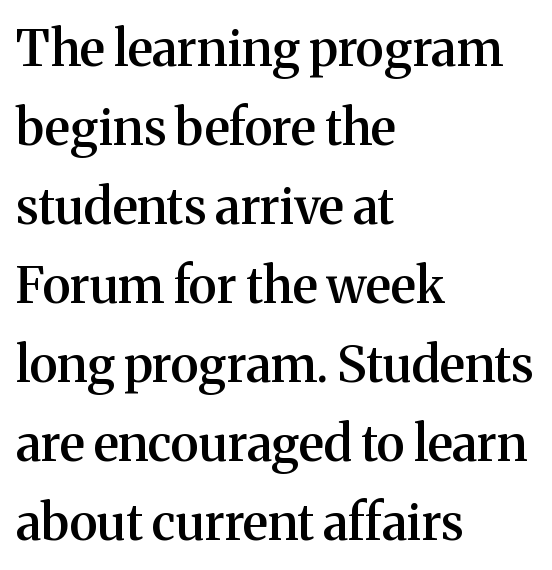
The image shows 50 px semibold serif type, upright; set left-aligned, normal line spacing (1.58x), normal letter spacing, not underlined; medium stroke contrast and a medium x-height.
